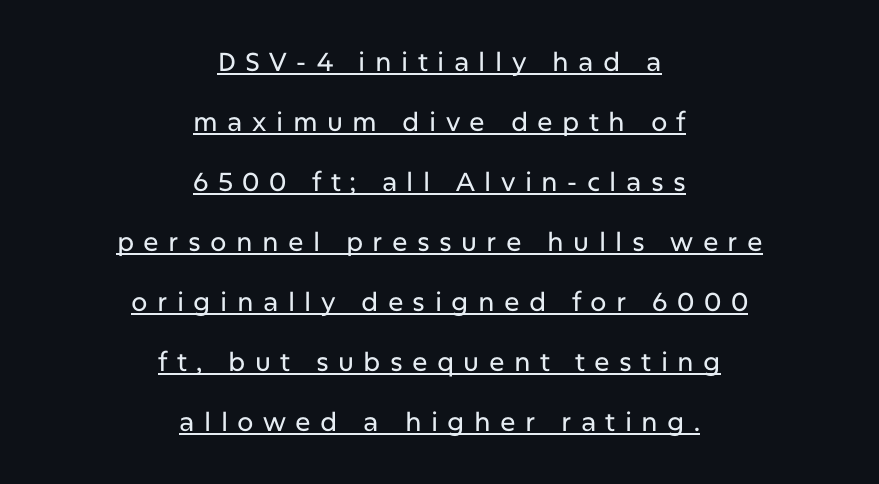
Vertical strokes here are truly vertical. The passage shown has open, widely tracked lettering throughout. These characters rest on top of a visible drawn line. Does the copy run flush right? No — it is centered line by line.
